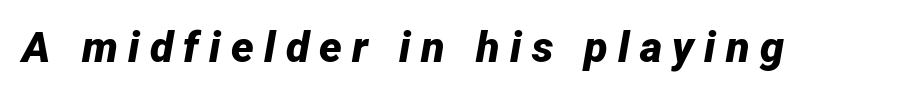
These words are printed bold, with thick strokes throughout. This rendering widens character spacing well past its baseline value. The string is rendered with underlining switched off. The letters advance in unequal steps, a hallmark of proportional type. These lines were composed using italics.
